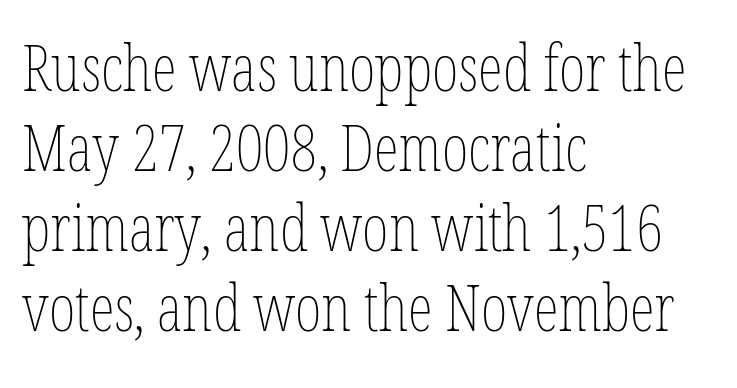
The image shows 64 px thin, condensed type, upright; set left-aligned, normal line spacing (1.25x), normal letter spacing, not underlined; low stroke contrast and a medium x-height.
